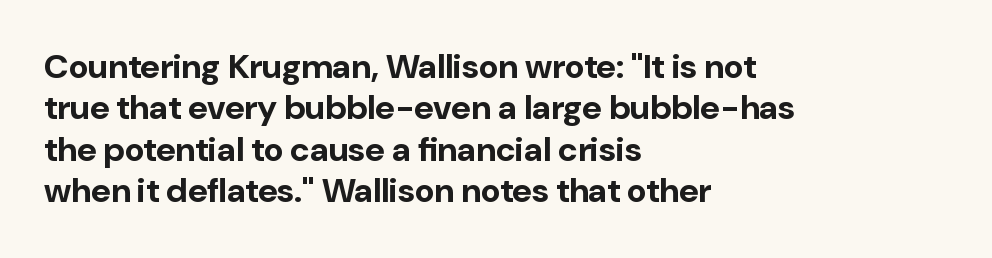
The lines are quadded left. It's the straight-up-and-down kind of type. Standard letterfit; no display-style spreading of the glyphs. On the weight axis this lands at bold, roughly 700. The letters advance in unequal steps, a hallmark of proportional type. Rule under the text: the space is simply empty.
